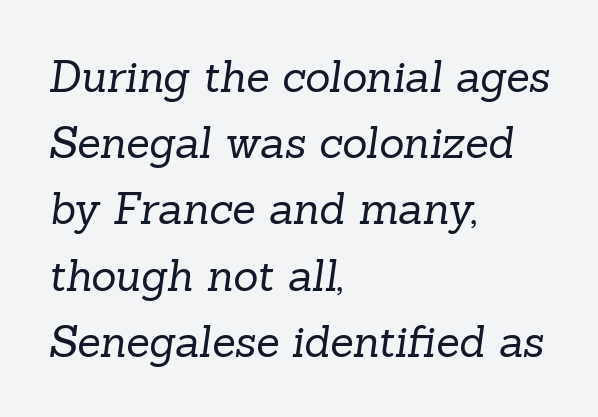
Font category for this specimen: serif. The letters look calm and open, with moderate or lighter stems. Interline gaps are of average width in this sample. Words float on clear page, feet unadorned.
